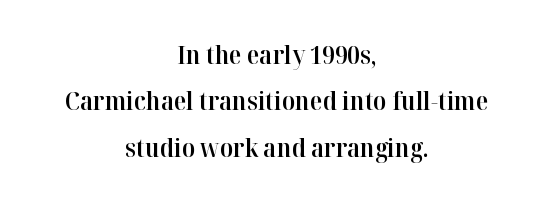
{"italic": "no", "bold": "semi", "underline": "no", "align": "center", "line_spacing_ratio": 1.78, "letter_spacing": "normal", "letter_spacing_em": 0.0, "glyph_px": 26}
